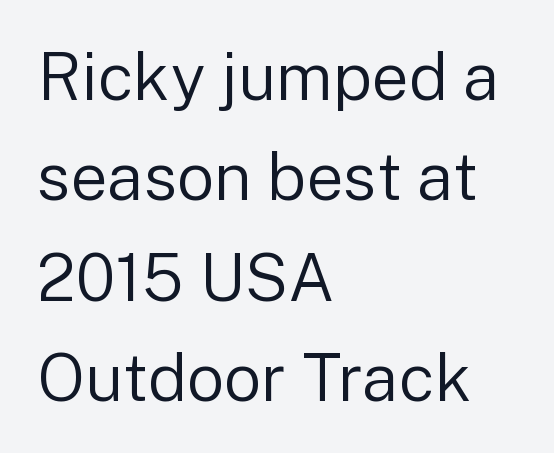
Do the characters align in a grid? No, the font is proportional. Posture: upright roman. Font category for this specimen: sans-serif. Default kerning and tracking; the words read as compact shapes.
